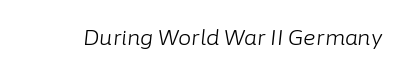
How are the letters spaced? Ordinarily, with no added tracking. The text carries the slant typical of an italic or oblique font. The glyphs are unaccompanied by any horizontal stroke below them. The typesetting does not lean heavy: it is not bold.
